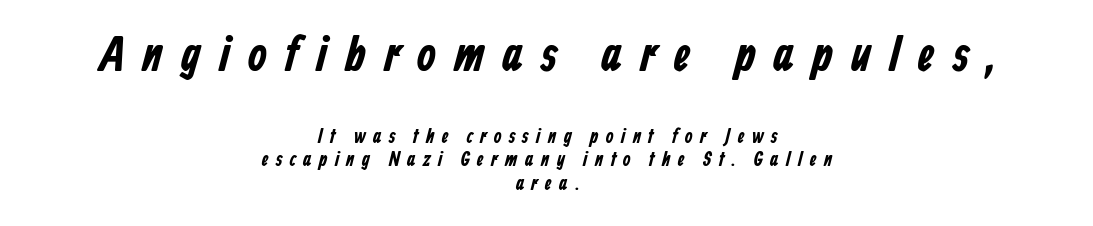
The image shows 49 px condensed sans-serif type; set centered, line spacing 1.19x, unusually wide letter spacing (+0.35 em), not underlined; the first (top) block is 2.45x larger; low stroke contrast and a medium x-height.
